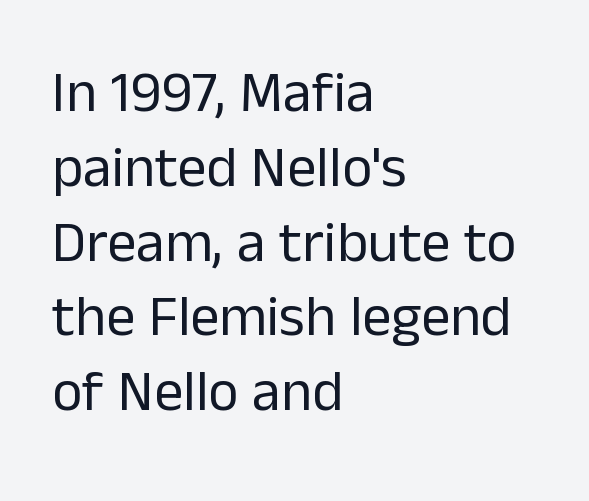
The image shows 58 px regular-weight sans-serif type, upright; set left-aligned, normal line spacing (1.29x), normal letter spacing, not underlined; low stroke contrast and a medium x-height.
